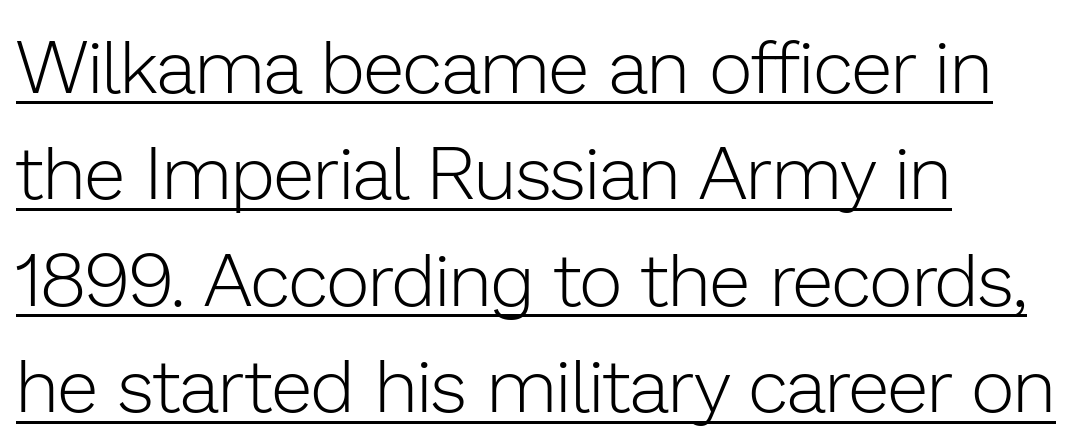
Q: Is the text bold? A: No.
Q: Is the text italic (slanted)? A: No, it is upright.
Q: Is the typeface a serif or a sans-serif typeface? A: Sans-serif.
Q: Is the text underlined? A: Yes.
Q: How is the paragraph aligned? A: Left-aligned.
Q: Is the spacing between letters normal or unusually wide? A: Normal.
Q: Is the spacing between lines tight, normal or loose? A: Normal.
Q: Width (condensed, normal, or wide)? A: Normal.
Q: Stroke contrast? A: Low.
Q: x-height? A: Medium.
Q: Monospaced? A: No.
